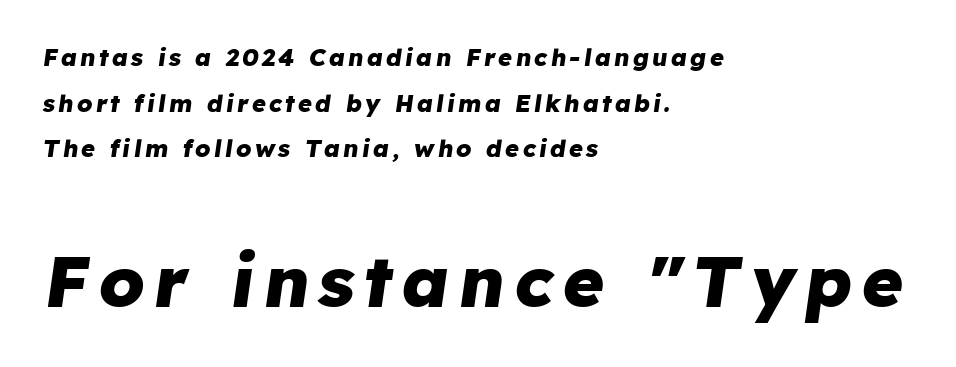
Q: Is the text bold? A: Yes.
Q: Is the text italic (slanted)? A: Yes, it leans right by about 8 degrees.
Q: Is the text underlined? A: No.
Q: How is the paragraph aligned? A: Left-aligned.
Q: Is the spacing between lines tight, normal or loose? A: Loose.
Q: Which block of text is set in a larger size, the first (top) or the second (bottom)? A: The second (bottom) one.
Q: Width (condensed, normal, or wide)? A: Normal.
Q: Stroke contrast? A: Low.
Q: x-height? A: Medium.
Q: Monospaced? A: No.
